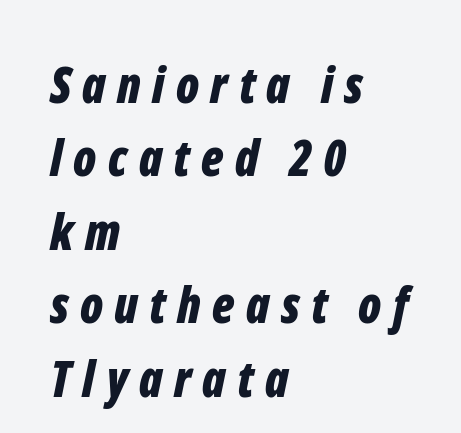
Q: Is the text bold? A: Yes.
Q: Is the text italic (slanted)? A: Yes, it leans right by about 12 degrees.
Q: Is the text underlined? A: No.
Q: How is the paragraph aligned? A: Left-aligned.
Q: Is the spacing between letters normal or unusually wide? A: Unusually wide.
Q: Is the spacing between lines tight, normal or loose? A: Normal.
Q: Width (condensed, normal, or wide)? A: Condensed.
Q: Stroke contrast? A: Low.
Q: x-height? A: Medium.
Q: Monospaced? A: No.
